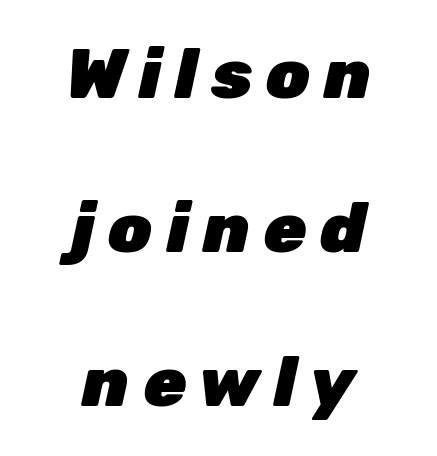
An italicized treatment has been applied to the whole sample. Heavy, bold letterforms. The passage shown is typed in a proportional face where columns would drift. Typeset on center — no edge is straight.
